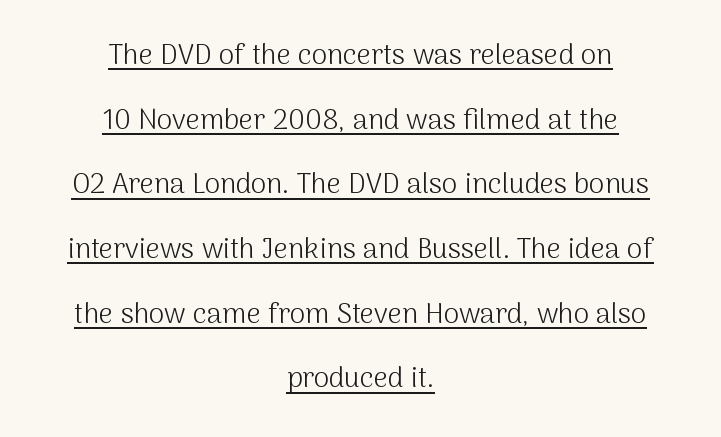
Q: Is the text bold? A: No.
Q: Is the text italic (slanted)? A: No, it is upright.
Q: Is the typeface a serif or a sans-serif typeface? A: Sans-serif.
Q: Is the text underlined? A: Yes.
Q: How is the paragraph aligned? A: Centered.
Q: Is the spacing between letters normal or unusually wide? A: Normal.
Q: Is the spacing between lines tight, normal or loose? A: Loose.
Q: Width (condensed, normal, or wide)? A: Normal.
Q: Stroke contrast? A: Medium.
Q: x-height? A: Medium.
Q: Monospaced? A: No.
